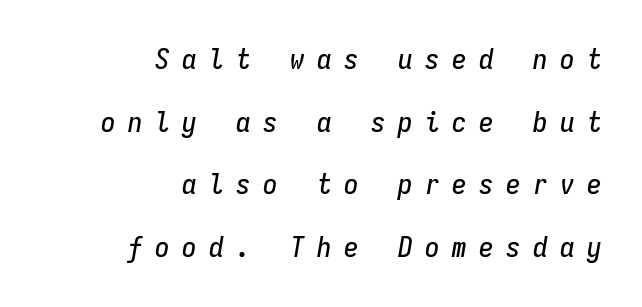
{"italic": "yes", "lean": "right", "slant_degrees": 9, "width": "condensed", "stroke_contrast": "low", "x_height": "medium", "monospaced": "yes", "underline": "no", "align": "right", "line_spacing": "loose", "line_spacing_ratio": 2.16, "letter_spacing": "wide", "letter_spacing_em": 0.43, "glyph_px": 29}
